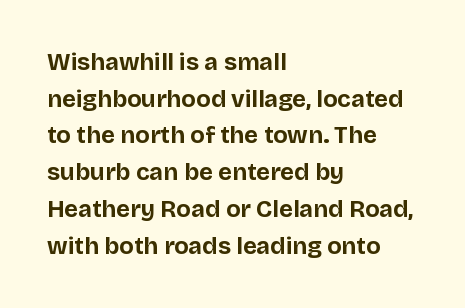
The image shows 24 px bold type, upright; set left-aligned, normal line spacing (1.53x), normal letter spacing, not underlined.
